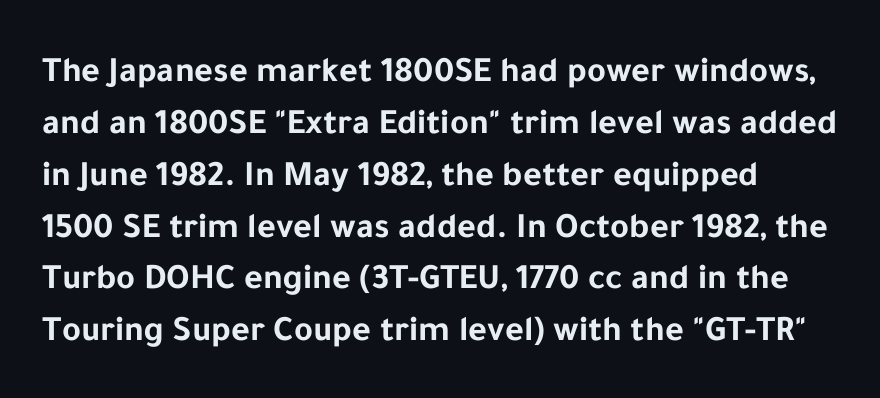
Are there feet on the stems? There aren't — it's a sans. The face used here is proportionally spaced, like ordinary book or web type. Does the lettering tilt? It doesn't — this is upright. Anything drawn beneath the words? Only blank space.
